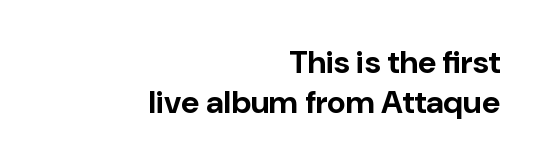
Q: Is the text bold? A: Yes.
Q: Is the text italic (slanted)? A: No, it is upright.
Q: Is the typeface a serif or a sans-serif typeface? A: Sans-serif.
Q: Is the text underlined? A: No.
Q: How is the paragraph aligned? A: Right-aligned.
Q: Is the spacing between letters normal or unusually wide? A: Normal.
Q: Is the spacing between lines tight, normal or loose? A: Normal.
Q: Width (condensed, normal, or wide)? A: Normal.
Q: Stroke contrast? A: Low.
Q: x-height? A: Medium.
Q: Monospaced? A: No.
